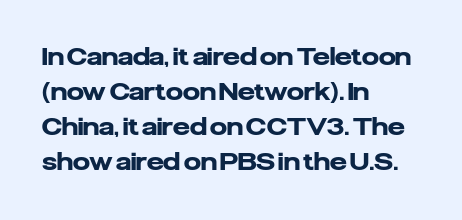
A classic flush-left, rag-right setting is used for this passage. The strokes are fattened all the way to bold. Plain, unruled lines of type. Tracking value appears to be zero — textbook default spacing.
